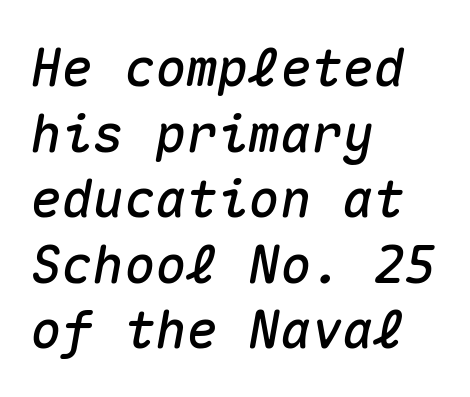
The passage shown stacks its lines at a standard gap. The passage shown has conventional tracking throughout. Alignment: flush left. Is this a fixed-width face? Yes — each glyph sits in an identical cell. The lettering tilts uniformly, giving the passage an italic look.
